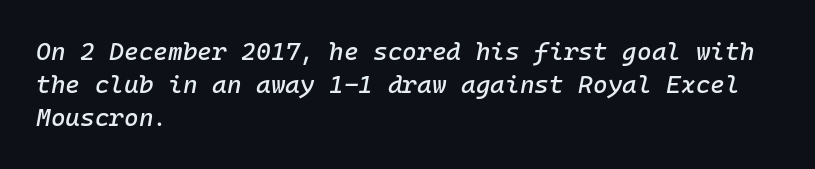
{"italic": "yes", "lean": "right", "slant_degrees": 10, "underline": "no", "align": "left", "line_spacing": "normal", "line_spacing_ratio": 1.33, "letter_spacing": "normal", "letter_spacing_em": 0.0, "glyph_px": 25}
